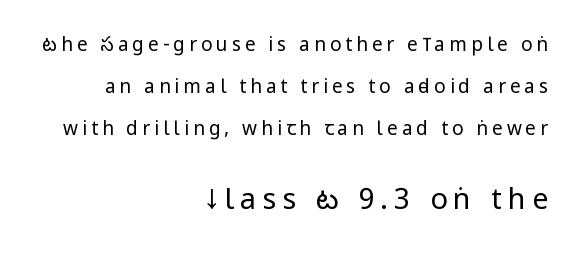
The image shows 29 px regular-weight, condensed sans-serif type, upright; set right-aligned, loose line spacing (2.2x), unusually wide letter spacing (+0.21 em), not underlined; the second (bottom) block is 1.53x larger; low stroke contrast.
